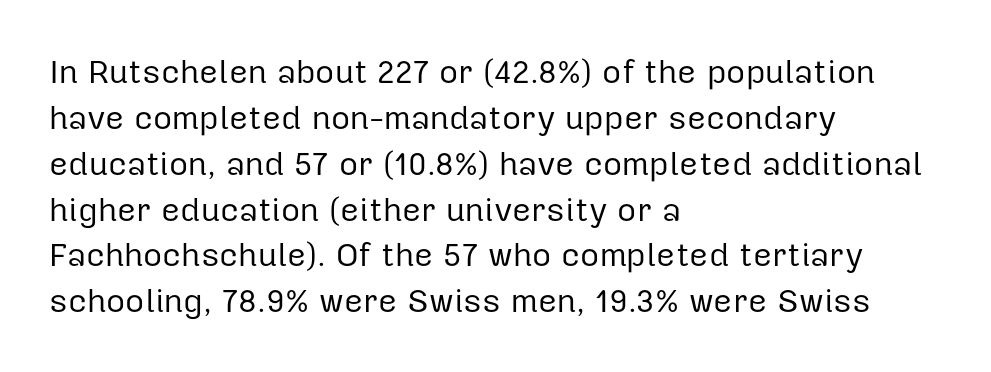
The passage shown is not bold in any degree. The gap between lines stays unmarked. These lines are composed in type without serifs. This sample has the flowing, uneven cadence of proportional lettering.
